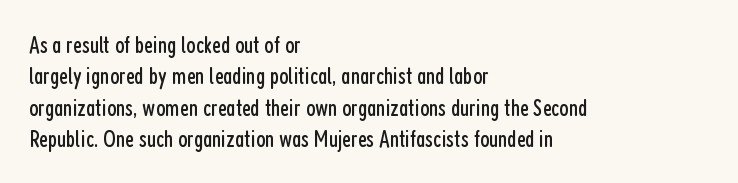
The image shows 24 px text type, upright; set left-aligned, normal line spacing (1.31x), normal letter spacing, not underlined.
